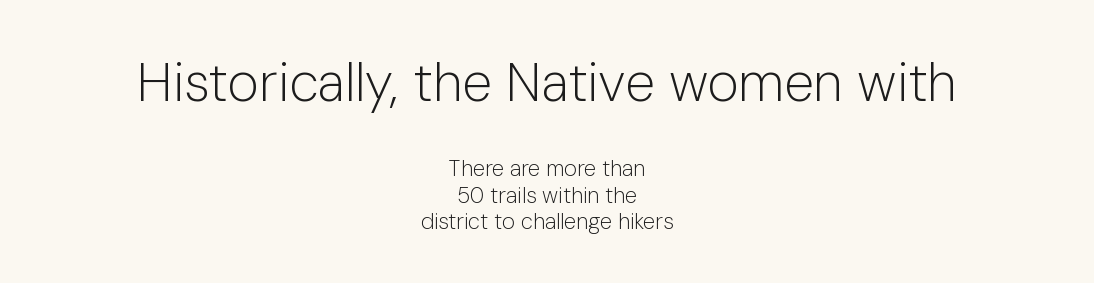
{"serif": "no", "italic": "no", "bold": "no", "weight": "light", "width": "normal", "stroke_contrast": "low", "x_height": "medium", "monospaced": "no", "underline": "no", "align": "center", "line_spacing_ratio": 1.19, "letter_spacing": "normal", "letter_spacing_em": 0.0, "larger_block": "first", "size_ratio": 2.45, "glyph_px": 54}
